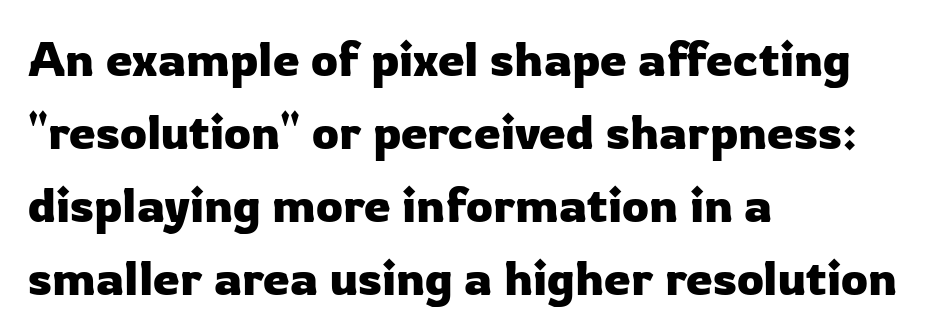
Examine the stroke ends and you'll find no serifs. Descender tails drop into unmarked territory. The letters stand straight up with perfectly vertical stems. Notice how descenders clear the ascenders below comfortably — that's standard leading.
